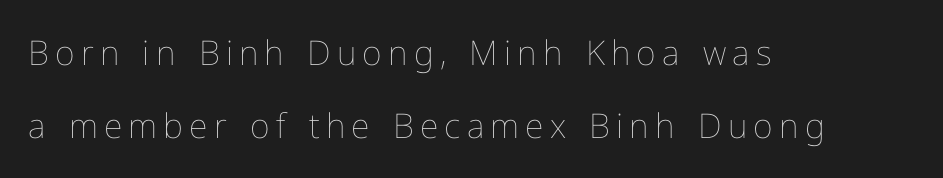
The image shows 34 px thin type, upright; set left-aligned, loose line spacing (2.16x), not underlined; low stroke contrast and a medium x-height.
